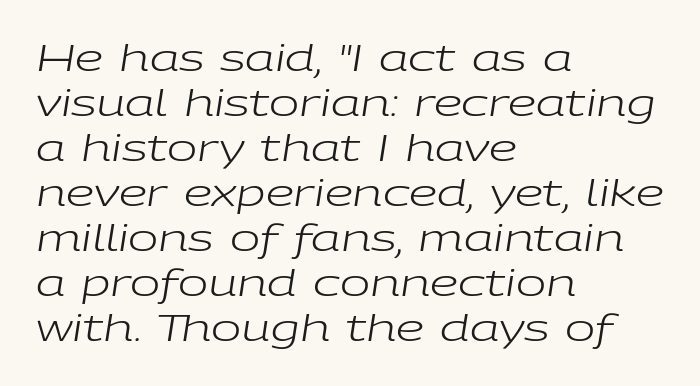
On a weight scale, this lands at 450 or below. The type is set solid horizontally, with unmodified tracking. A student would call this left alignment; a typographer would say flush left, rag right. Clear beneath every line of the passage.
